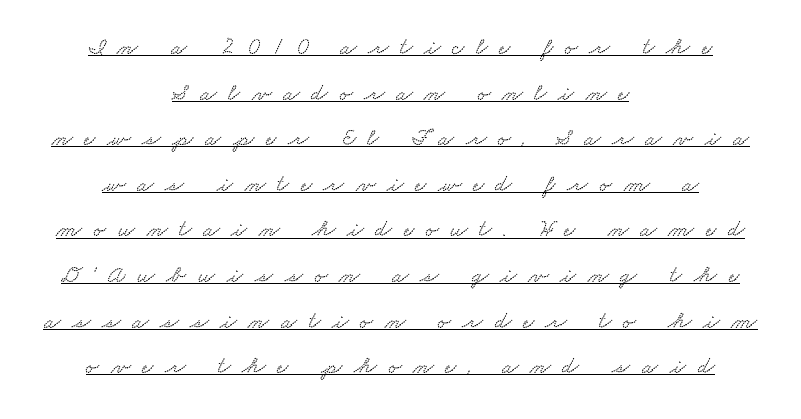
Is the letter spacing exaggerated? Yes — the characters are pushed far apart. Neither beginnings nor endings align; midpoints do. Compared with typical paragraphs, the rows here are farther apart. The string is rendered with underlining switched on.
